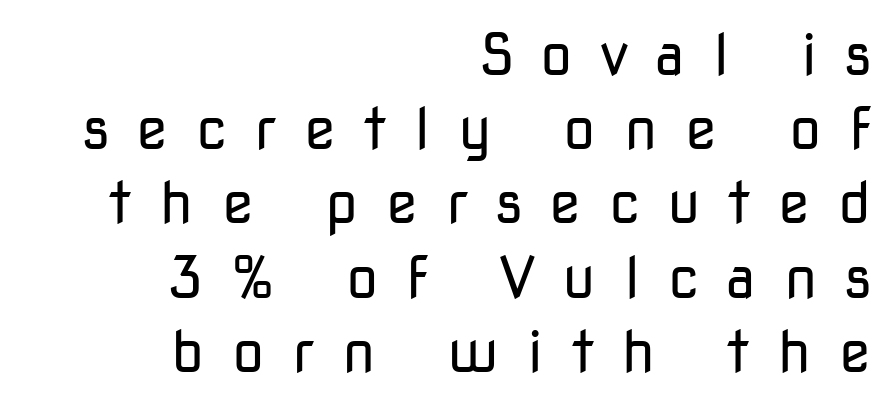
Q: Is the text bold? A: No.
Q: Is the text italic (slanted)? A: No, it is upright.
Q: Is the typeface a serif or a sans-serif typeface? A: Sans-serif.
Q: Is the text underlined? A: No.
Q: How is the paragraph aligned? A: Right-aligned.
Q: Is the spacing between letters normal or unusually wide? A: Unusually wide.
Q: Is the spacing between lines tight, normal or loose? A: Normal.
Q: Width (condensed, normal, or wide)? A: Normal.
Q: Stroke contrast? A: Low.
Q: x-height? A: Medium.
Q: Monospaced? A: No.
